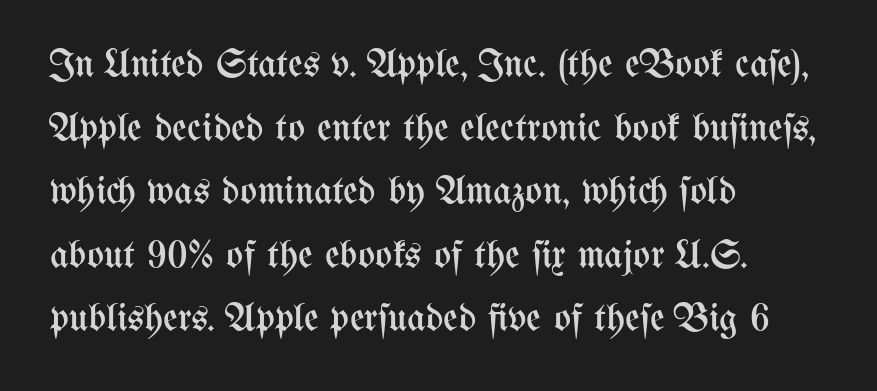
The image shows 40 px regular-weight, condensed type, upright; set left-aligned, normal line spacing (1.59x), normal letter spacing, not underlined; medium stroke contrast and a medium x-height.
